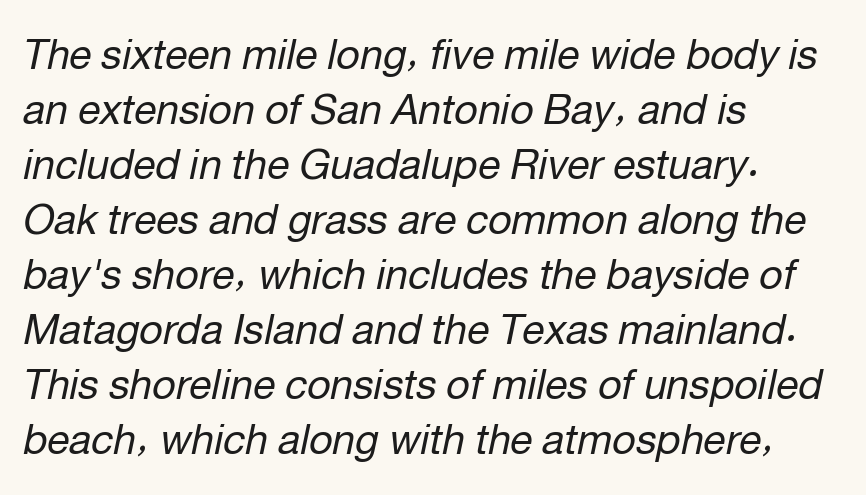
{"italic": "yes", "lean": "right", "slant_degrees": 12, "bold": "no", "weight": "regular", "width": "normal", "stroke_contrast": "low", "x_height": "medium", "monospaced": "no", "underline": "no", "align": "left", "line_spacing": "normal", "line_spacing_ratio": 1.34, "letter_spacing": "normal", "letter_spacing_em": 0.0, "glyph_px": 41}
